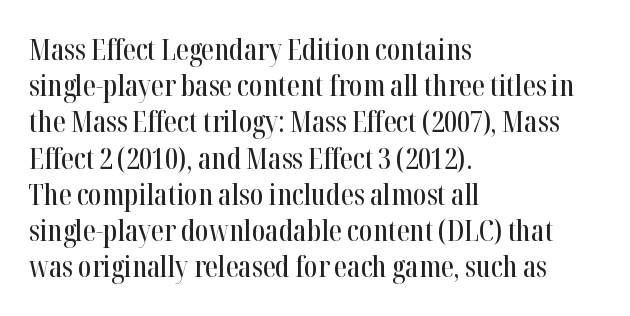
This sample uses an upright cut, with every glyph sitting square on the baseline. No word sits above an underline. This is serif lettering, the kind often seen in printed books. The letters sit at their default tracking, neither squeezed nor spread.
